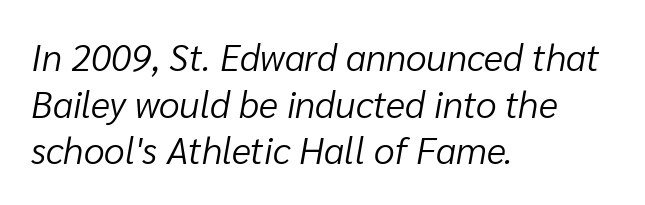
The image shows 37 px light type, italic (leaning right); set left-aligned, normal line spacing (1.26x), normal letter spacing, not underlined; low stroke contrast and a medium x-height.
